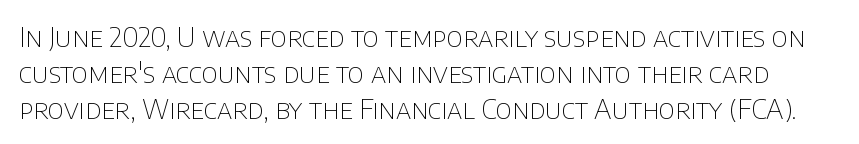
Nope, not italic — everything's standing straight. Only glyphs here, with clear space below each row. This rendering leaves character spacing at its baseline value. The lines sit at an ordinary, default distance from one another. Ink coverage per letter is moderate at most.
